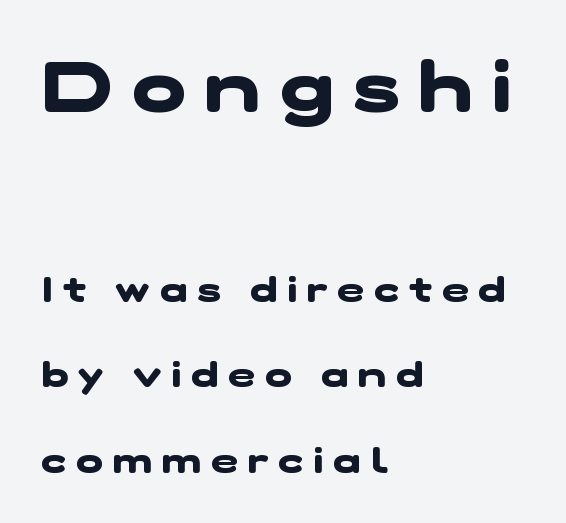
The image shows 71 px heavy, wide sans-serif type; set left-aligned, loose line spacing (2.37x), unusually wide letter spacing (+0.28 em), not underlined; the first (top) block is 1.97x larger; low stroke contrast and a medium x-height.
